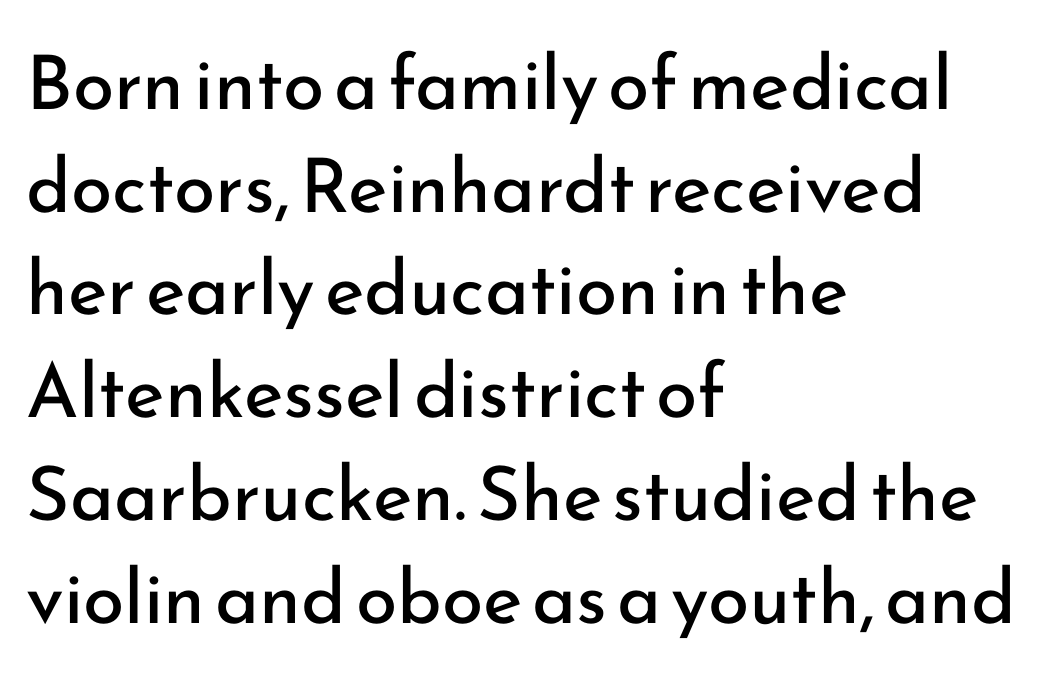
Q: Is the text bold? A: No.
Q: Is the text italic (slanted)? A: No, it is upright.
Q: Is the typeface a serif or a sans-serif typeface? A: Sans-serif.
Q: Is the text underlined? A: No.
Q: How is the paragraph aligned? A: Left-aligned.
Q: Is the spacing between letters normal or unusually wide? A: Normal.
Q: Is the spacing between lines tight, normal or loose? A: Normal.
Q: Width (condensed, normal, or wide)? A: Normal.
Q: Stroke contrast? A: Low.
Q: x-height? A: Small.
Q: Monospaced? A: No.
